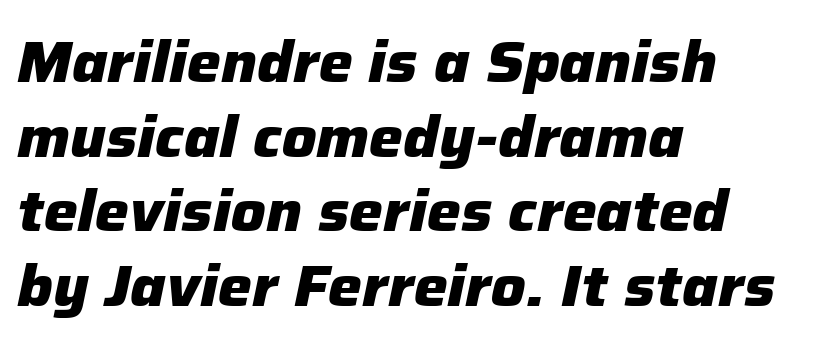
{"italic": "yes", "lean": "right", "slant_degrees": 12, "bold": "yes", "weight": "heavy", "width": "normal", "stroke_contrast": "low", "x_height": "medium", "monospaced": "no", "underline": "no", "align": "left", "line_spacing": "normal", "line_spacing_ratio": 1.31, "letter_spacing": "normal", "letter_spacing_em": 0.0, "glyph_px": 57}
